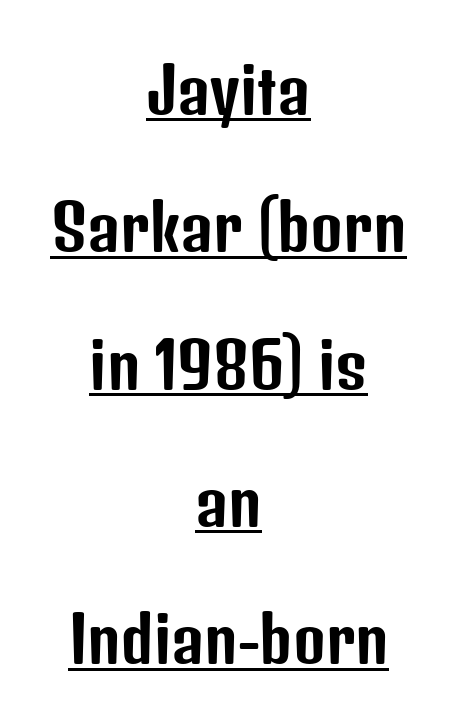
Q: Is the text italic (slanted)? A: No, it is upright.
Q: Is the typeface a serif or a sans-serif typeface? A: Sans-serif.
Q: Is the text underlined? A: Yes.
Q: How is the paragraph aligned? A: Centered.
Q: Is the spacing between letters normal or unusually wide? A: Normal.
Q: Is the spacing between lines tight, normal or loose? A: Loose.
Q: Width (condensed, normal, or wide)? A: Condensed.
Q: Stroke contrast? A: Low.
Q: x-height? A: Medium.
Q: Monospaced? A: No.
